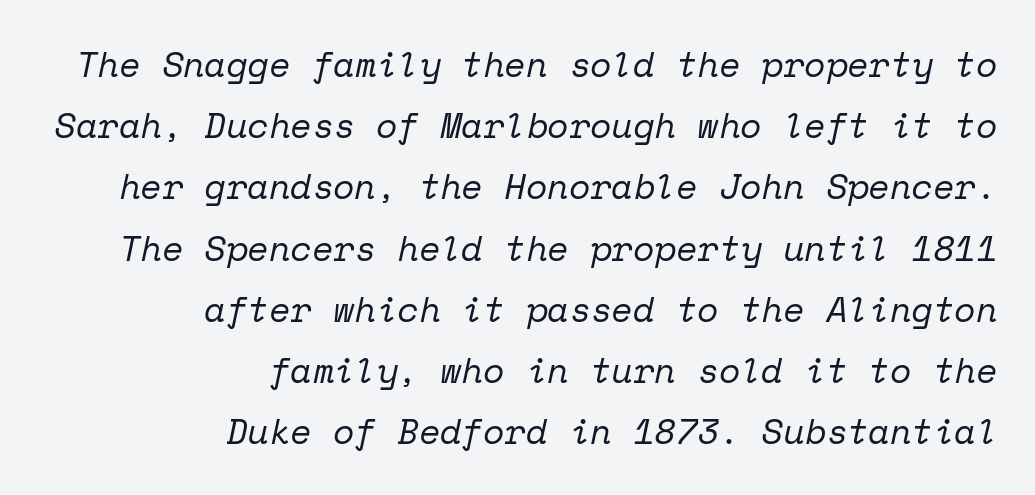
The letters are slanted; this is an italic face. The paragraph shown leans on its right margin. The area under the type is left untouched. Is the letter spacing exaggerated? No — it looks like the ordinary default.
